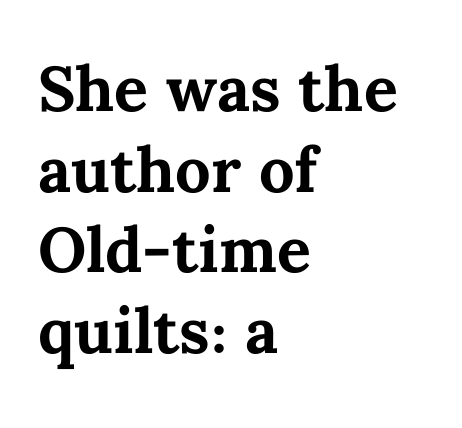
The image shows 63 px bold type, upright; set left-aligned, normal line spacing (1.28x), normal letter spacing, not underlined; medium stroke contrast and a medium x-height.
